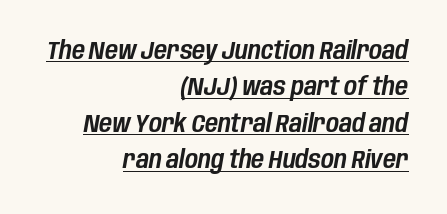
The image shows 25 px text type, italic (leaning right); set right-aligned, normal line spacing (1.46x), normal letter spacing, underlined.
